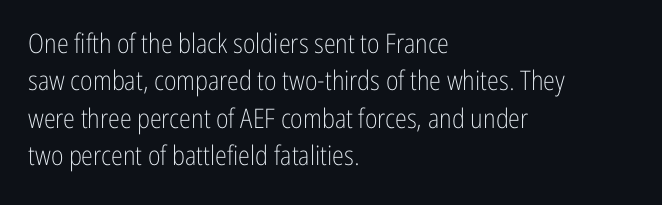
Interline gaps are of average width in this sample. Inter-character spacing is left at the font's built-in metrics. If you drew a line through each stem, it would be perfectly vertical. Words float on clear page, feet unadorned. Each line starts at the same left margin while the right side varies.
